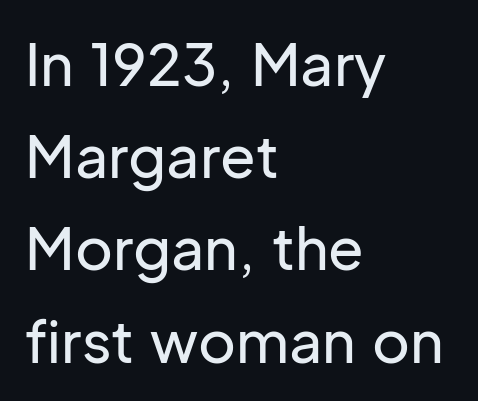
{"serif": "no", "italic": "no", "width": "normal", "stroke_contrast": "low", "x_height": "medium", "monospaced": "no", "underline": "no", "align": "left", "line_spacing": "normal", "line_spacing_ratio": 1.59, "letter_spacing": "normal", "letter_spacing_em": 0.0, "glyph_px": 58}
